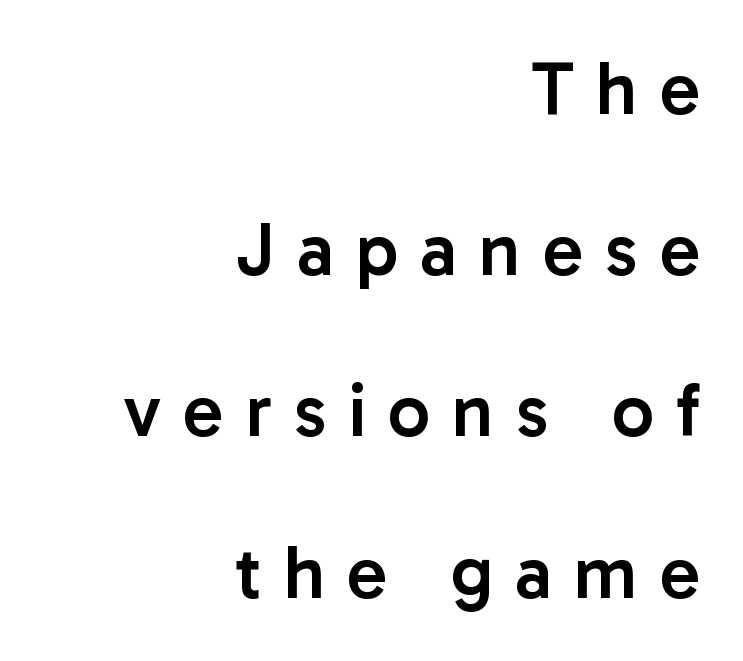
{"serif": "no", "italic": "no", "bold": "semi", "weight": "semibold", "width": "normal", "stroke_contrast": "low", "x_height": "medium", "monospaced": "no", "underline": "no", "align": "right", "line_spacing": "loose", "line_spacing_ratio": 2.15, "letter_spacing": "wide", "letter_spacing_em": 0.29, "glyph_px": 75}
